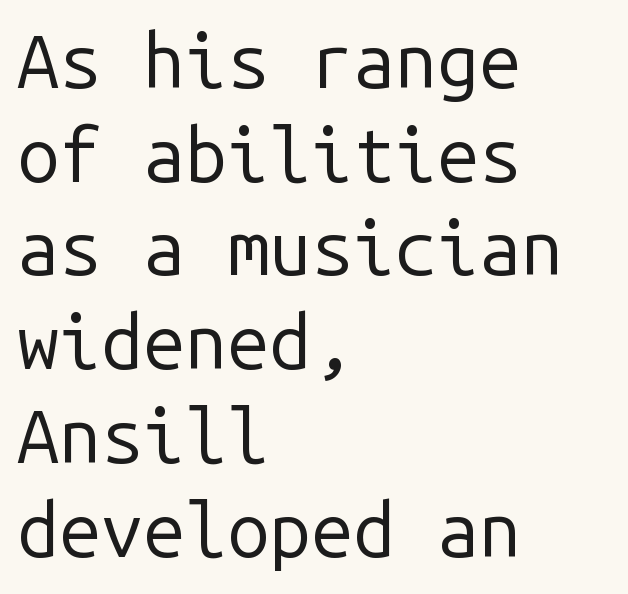
Q: Is the text bold? A: No.
Q: Is the text italic (slanted)? A: No, it is upright.
Q: Is the typeface a serif or a sans-serif typeface? A: Sans-serif.
Q: Is the text underlined? A: No.
Q: How is the paragraph aligned? A: Left-aligned.
Q: Is the spacing between letters normal or unusually wide? A: Normal.
Q: Is the spacing between lines tight, normal or loose? A: Normal.
Q: Width (condensed, normal, or wide)? A: Normal.
Q: Stroke contrast? A: Low.
Q: x-height? A: Medium.
Q: Monospaced? A: Yes.
